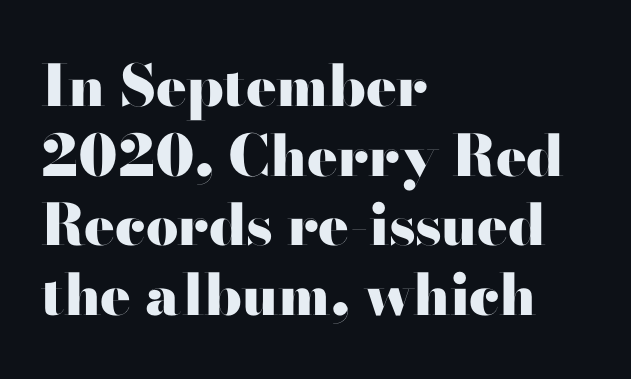
Q: Is the text bold? A: Yes.
Q: Is the text italic (slanted)? A: No, it is upright.
Q: Is the typeface a serif or a sans-serif typeface? A: Sans-serif.
Q: Is the text underlined? A: No.
Q: How is the paragraph aligned? A: Left-aligned.
Q: Is the spacing between letters normal or unusually wide? A: Normal.
Q: Width (condensed, normal, or wide)? A: Wide.
Q: Stroke contrast? A: High.
Q: x-height? A: Small.
Q: Monospaced? A: No.
